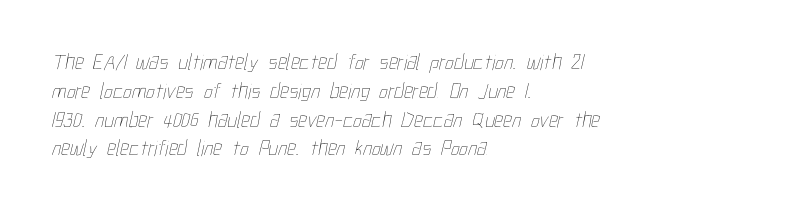
The image shows 22 px text type; set left-aligned, normal line spacing (1.31x), normal letter spacing, not underlined.
